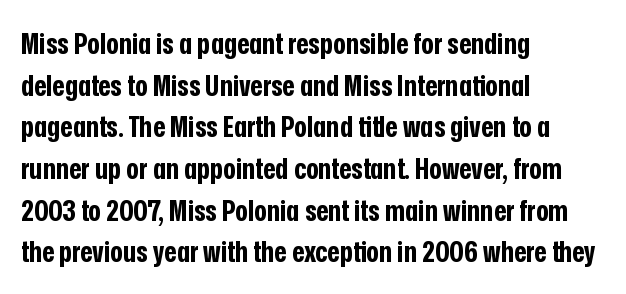
{"serif": "no", "italic": "no", "bold": "yes", "weight": "bold", "width": "condensed", "stroke_contrast": "low", "x_height": "medium", "monospaced": "no", "underline": "no", "align": "left", "line_spacing": "normal", "line_spacing_ratio": 1.39, "letter_spacing": "normal", "letter_spacing_em": 0.0, "glyph_px": 30}
